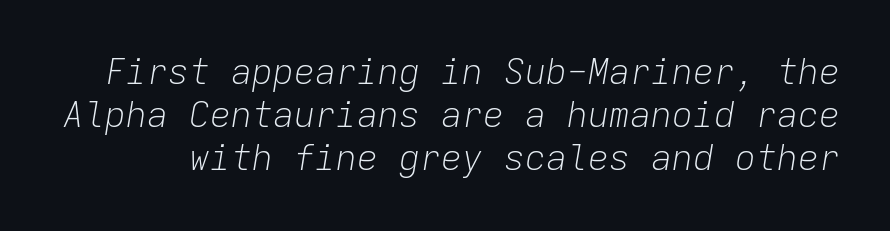
The image shows 35 px light type, italic (leaning right), monospaced; set line spacing 1.23x, normal letter spacing, not underlined; low stroke contrast and a medium x-height.
